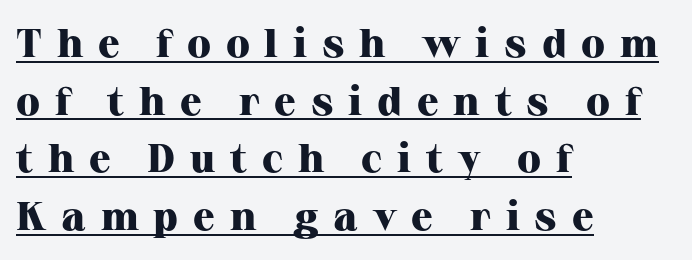
Q: Is the text bold? A: Yes.
Q: Is the text italic (slanted)? A: No, it is upright.
Q: Is the typeface a serif or a sans-serif typeface? A: Serif.
Q: Is the text underlined? A: Yes.
Q: How is the paragraph aligned? A: Left-aligned.
Q: Is the spacing between letters normal or unusually wide? A: Unusually wide.
Q: Is the spacing between lines tight, normal or loose? A: Normal.
Q: Width (condensed, normal, or wide)? A: Normal.
Q: Stroke contrast? A: High.
Q: x-height? A: Medium.
Q: Monospaced? A: No.
